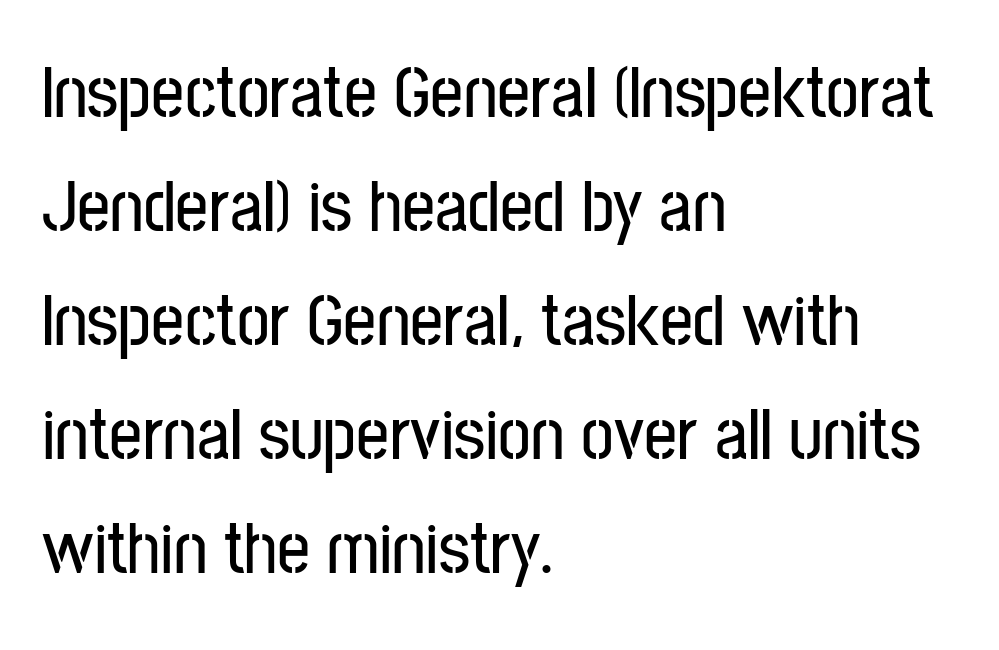
Q: Is the text italic (slanted)? A: No, it is upright.
Q: Is the typeface a serif or a sans-serif typeface? A: Sans-serif.
Q: Is the text underlined? A: No.
Q: How is the paragraph aligned? A: Left-aligned.
Q: Is the spacing between letters normal or unusually wide? A: Normal.
Q: Is the spacing between lines tight, normal or loose? A: Normal.
Q: Width (condensed, normal, or wide)? A: Condensed.
Q: Stroke contrast? A: Low.
Q: x-height? A: Medium.
Q: Monospaced? A: No.
